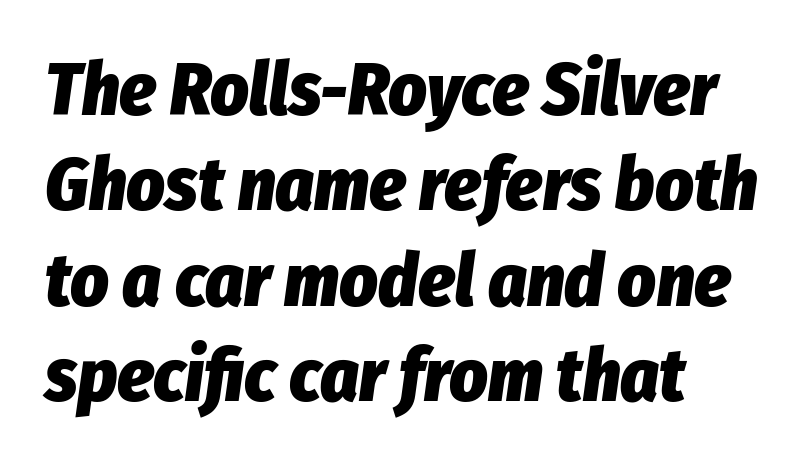
The typesetter chose a ragged-right arrangement here. Weight: bold. The gap between lines stays unmarked. Think of a printed novel: that variable character pitch is what you see here. An italicized treatment has been applied to the whole sample. The rendering keeps characters at their native spacing.
